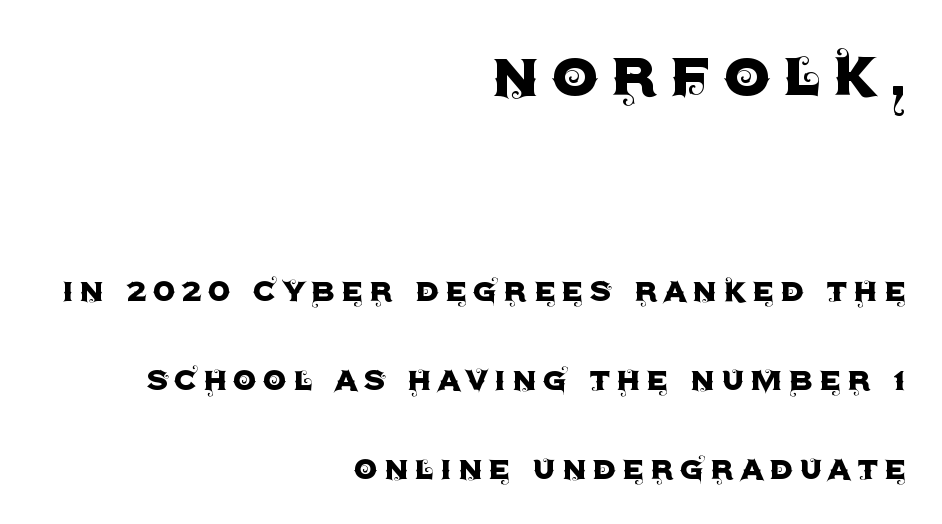
The image shows 75 px sans-serif type, upright; set right-aligned, loose line spacing (2.34x), not underlined; the first (top) block is 1.97x larger; a large x-height.
